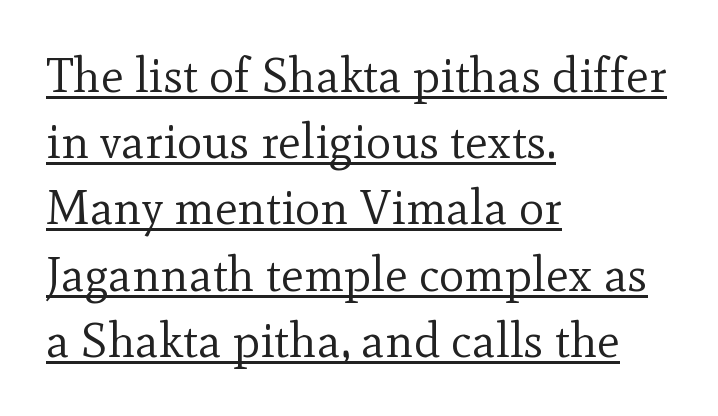
{"serif": "yes", "italic": "no", "bold": "no", "weight": "regular", "width": "normal", "x_height": "small", "monospaced": "no", "underline": "yes", "align": "left", "line_spacing": "normal", "line_spacing_ratio": 1.38, "letter_spacing": "normal", "letter_spacing_em": 0.0, "glyph_px": 48}
